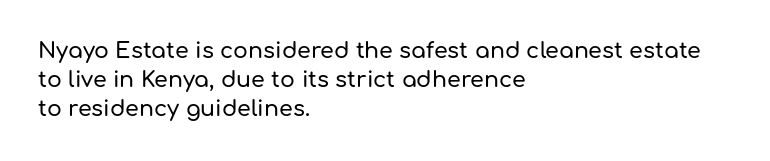
Q: Is the text italic (slanted)? A: No, it is upright.
Q: Is the text underlined? A: No.
Q: How is the paragraph aligned? A: Left-aligned.
Q: Is the spacing between letters normal or unusually wide? A: Normal.
Q: Is the spacing between lines tight, normal or loose? A: Normal.
